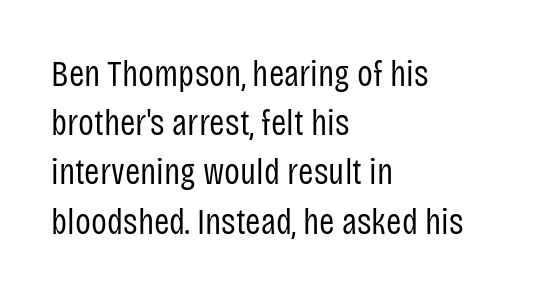
Proportional: the letters do not fall into vertical columns. The glyphs are unaccompanied by any horizontal stroke below them. The typography opts for an upright posture over an oblique one. Nothing heavy about these letters — not bold at all. The characters display no serif detailing; their extremities are plain. How would I describe the line gaps? Plain and ordinary.
